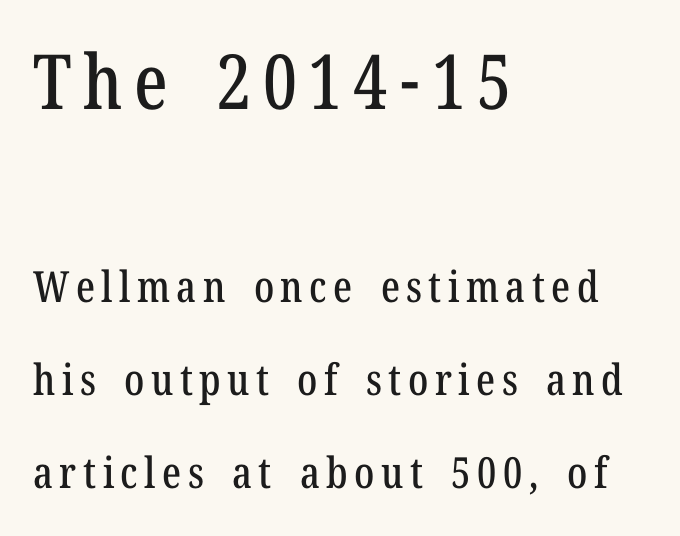
Line spacing here is loose. Anything drawn beneath the words? Only blank space. Notice how the passage keeps a crisp vertical edge on the left only. The letters in the upper block stand taller than those in the block below. The lettering stays uniformly vertical, giving the passage a roman look. A serif font was chosen for this passage.
